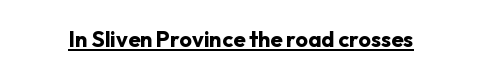
The face used here is rendered with its standard letterfit. These lines were composed using upright roman letters. Strokes here are thick enough to call this a true bold. Is there an underline? Yes — a line sits under the letters.
